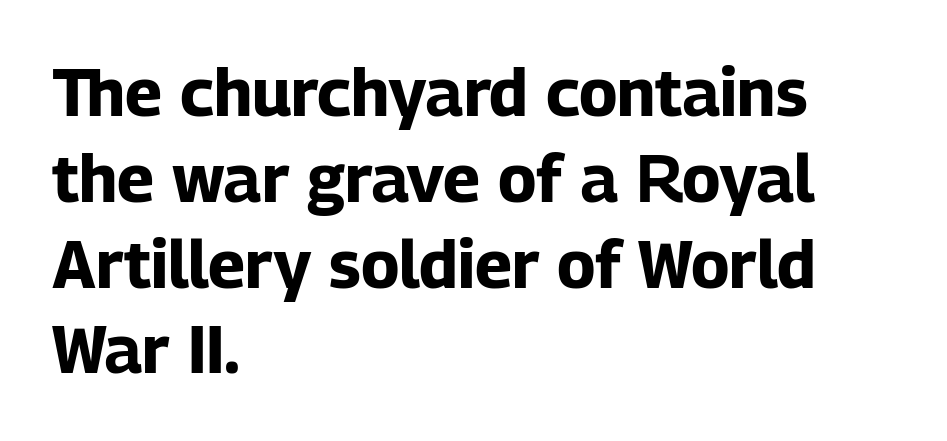
The image shows 66 px bold sans-serif type, upright; set left-aligned, normal line spacing (1.3x), normal letter spacing, not underlined; low stroke contrast and a medium x-height.
